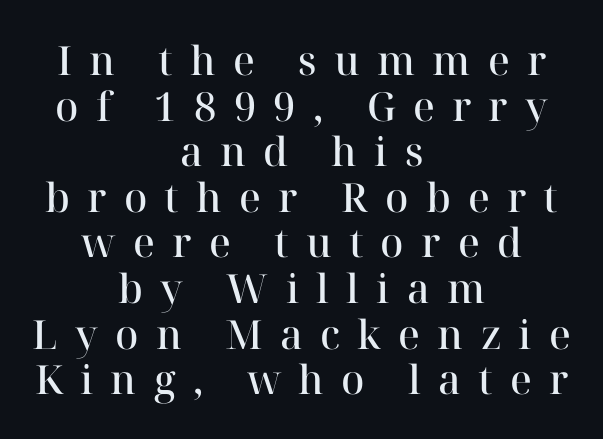
The image shows 40 px semibold serif type, upright; set centered, tight line spacing (1.14x), unusually wide letter spacing (+0.43 em), not underlined; high stroke contrast and a medium x-height.
